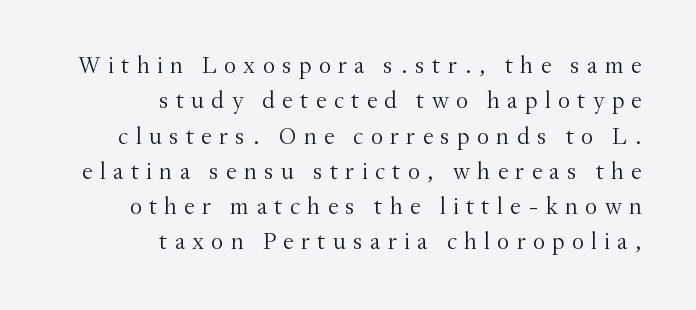
Ordinary non-slanted type is in use. Notice how the passage keeps a crisp vertical edge on the right only. Bare-footed words on every line. Unbolded letterforms with no extra heft.
